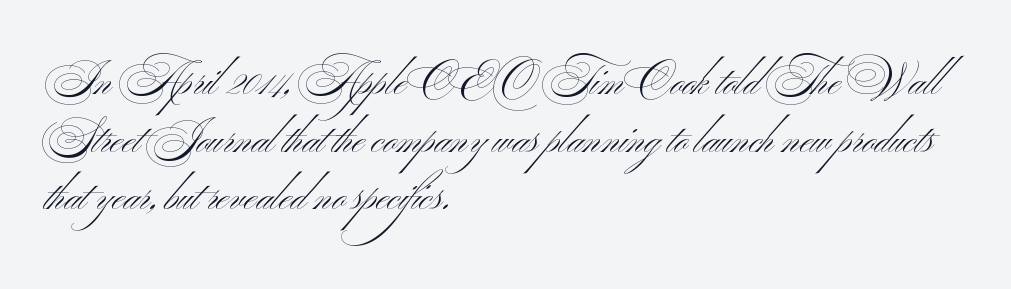
Any mark beneath the type? The region is blank. The typeface has the unassuming heft of standard copy or less. Horizontally, the lines are justified to the leading edge only. This rendering employs a face without finishing strokes, i.e., a sans-serif.
